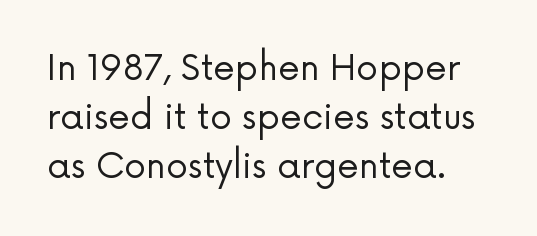
The image shows 35 px regular-weight sans-serif type, upright; set left-aligned, normal line spacing (1.4x), normal letter spacing, not underlined; low stroke contrast and a medium x-height.
